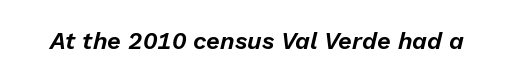
{"italic": "yes", "lean": "right", "slant_degrees": 13, "underline": "no", "letter_spacing": "normal", "letter_spacing_em": 0.0, "glyph_px": 24}
